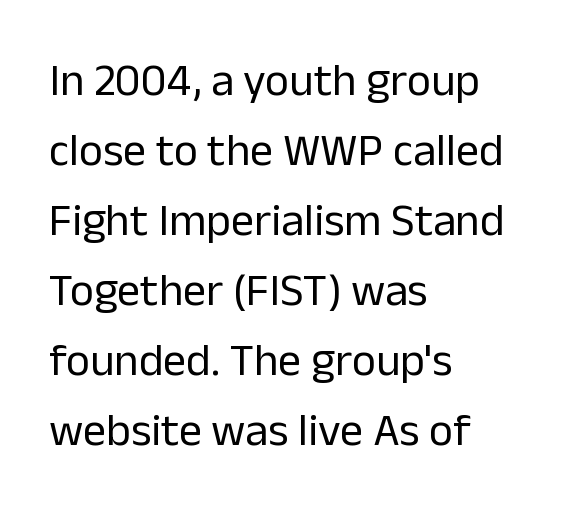
Q: Is the text bold? A: No.
Q: Is the text italic (slanted)? A: No, it is upright.
Q: Is the typeface a serif or a sans-serif typeface? A: Sans-serif.
Q: Is the text underlined? A: No.
Q: How is the paragraph aligned? A: Left-aligned.
Q: Is the spacing between letters normal or unusually wide? A: Normal.
Q: Is the spacing between lines tight, normal or loose? A: Normal.
Q: Width (condensed, normal, or wide)? A: Normal.
Q: Stroke contrast? A: Low.
Q: x-height? A: Medium.
Q: Monospaced? A: No.
